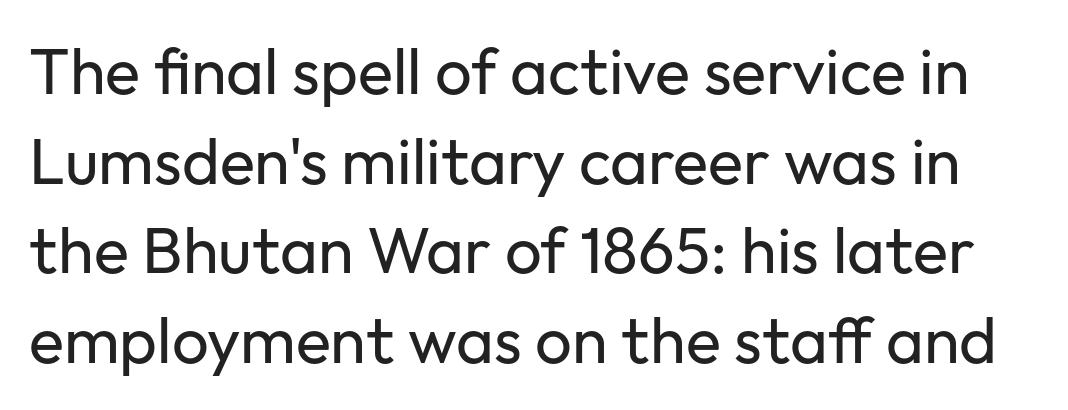
The image shows 65 px regular-weight sans-serif type, upright; set normal line spacing (1.38x), normal letter spacing, not underlined; low stroke contrast and a medium x-height.
